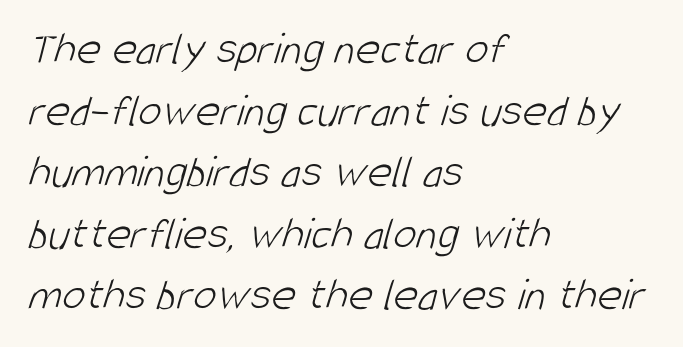
The image shows 47 px light, condensed sans-serif type; set left-aligned, normal line spacing (1.31x), normal letter spacing, not underlined; low stroke contrast and a large x-height.
